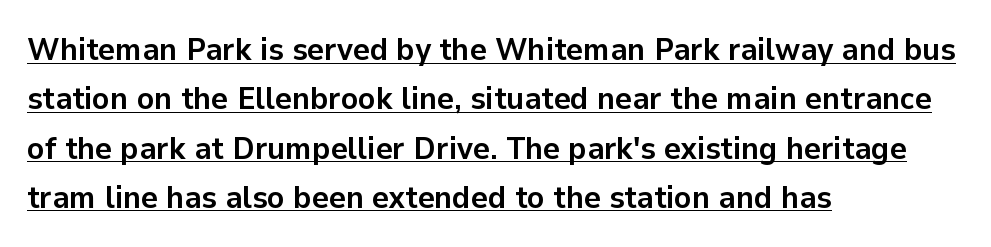
Q: Is the text bold? A: Yes.
Q: Is the text italic (slanted)? A: No, it is upright.
Q: Is the typeface a serif or a sans-serif typeface? A: Sans-serif.
Q: Is the text underlined? A: Yes.
Q: How is the paragraph aligned? A: Left-aligned.
Q: Is the spacing between letters normal or unusually wide? A: Normal.
Q: Is the spacing between lines tight, normal or loose? A: Normal.
Q: Width (condensed, normal, or wide)? A: Normal.
Q: Stroke contrast? A: Low.
Q: x-height? A: Medium.
Q: Monospaced? A: No.
